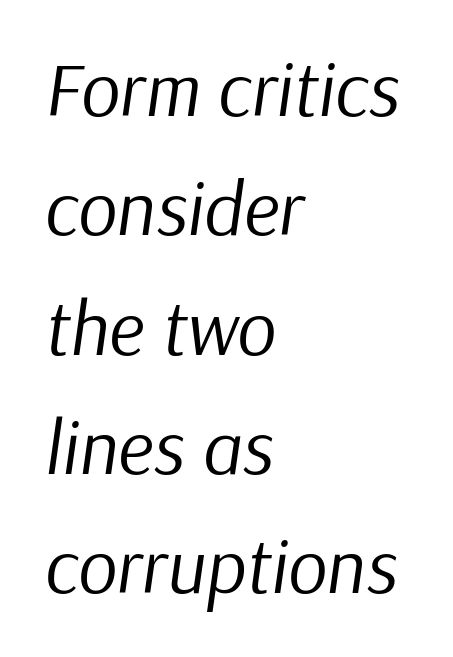
Varying glyph widths throughout — classic text-font behaviour. The specimen reads as italic at a glance. The typesetting does not lean heavy: it is not bold. Spacing between characters is what you'd get straight out of the box. How would I describe the line gaps? Plain and ordinary. Caption: multi-line text, flush left, ragged right.
